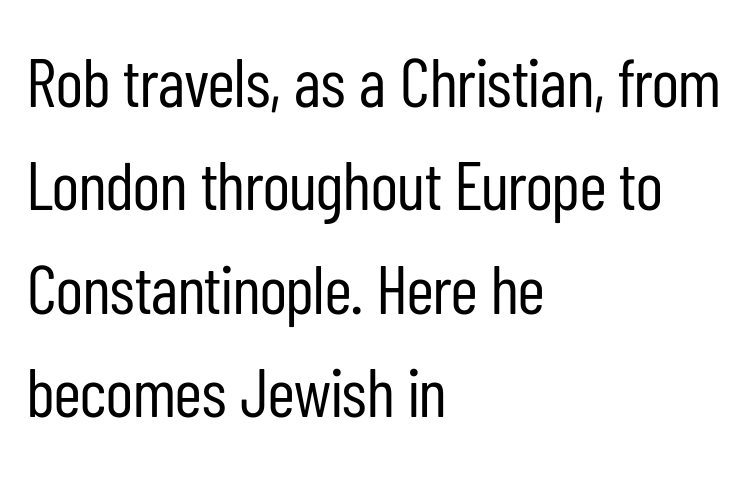
Here the glyphs are tracked normally, forming tight word shapes. The type family on display is of the sans-serif kind. You could not count columns in this text — the font is proportionally spaced. Bold? No — there's no thickening of the strokes.
